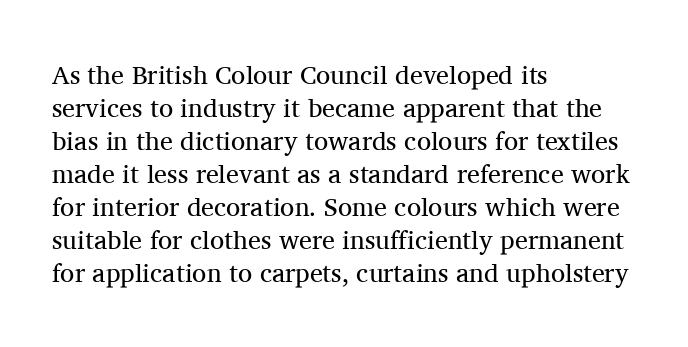
{"italic": "no", "bold": "no", "underline": "no", "align": "left", "line_spacing": "normal", "line_spacing_ratio": 1.27, "letter_spacing": "normal", "letter_spacing_em": 0.0, "glyph_px": 26}
